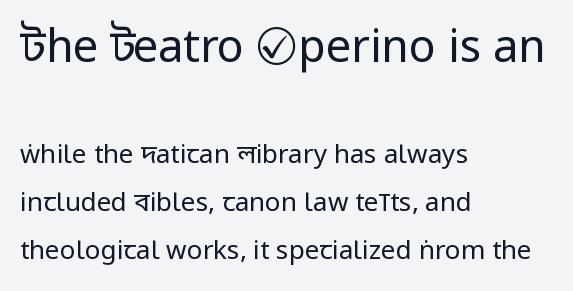
These lines keep a tight, regular rhythm from letter to letter. Note: larger setting up top, smaller setting below. The passage shown is not underscored anywhere. No italicization has been applied; the sample stays upright. Stems and bowls with no extra thickness — not bold.
